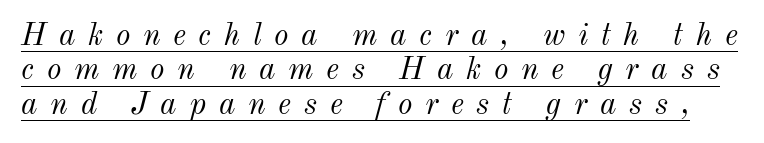
Line spacing here is tight. Spacing between characters has been opened up far beyond the box default. The face used here is proportionally spaced, like ordinary book or web type. Observe the lean: these are italic letterforms.
